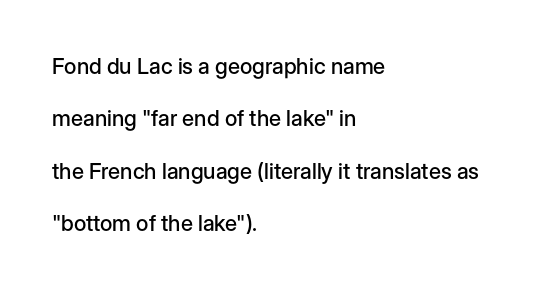
Q: Is the text italic (slanted)? A: No, it is upright.
Q: Is the text underlined? A: No.
Q: How is the paragraph aligned? A: Left-aligned.
Q: Is the spacing between letters normal or unusually wide? A: Normal.
Q: Is the spacing between lines tight, normal or loose? A: Loose.
